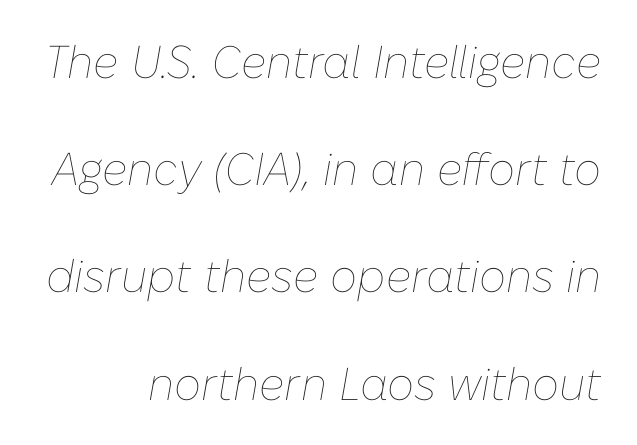
The image shows 46 px thin type, italic (leaning right); set loose line spacing (2.33x), normal letter spacing, not underlined; low stroke contrast and a medium x-height.
